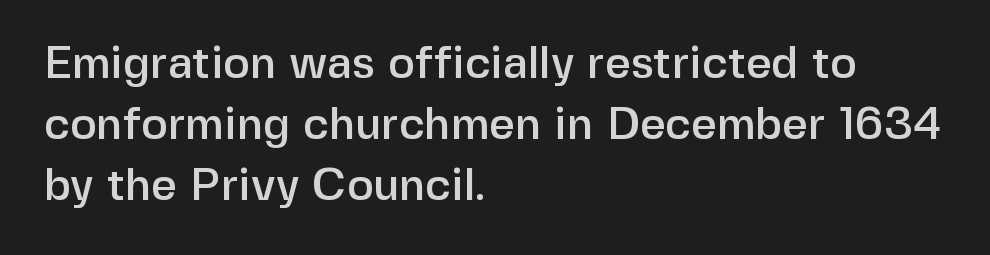
Q: Is the text italic (slanted)? A: No, it is upright.
Q: Is the typeface a serif or a sans-serif typeface? A: Sans-serif.
Q: Is the text underlined? A: No.
Q: How is the paragraph aligned? A: Left-aligned.
Q: Is the spacing between letters normal or unusually wide? A: Normal.
Q: Is the spacing between lines tight, normal or loose? A: Normal.
Q: Width (condensed, normal, or wide)? A: Normal.
Q: Stroke contrast? A: Low.
Q: x-height? A: Medium.
Q: Monospaced? A: No.
